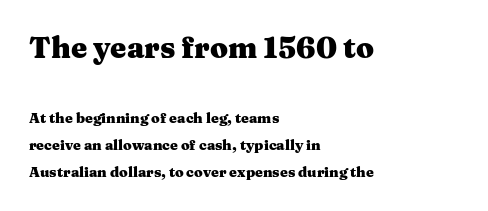
Standard letterfit; no display-style spreading of the glyphs. The rendering uses a large line-height, opening up the rows. Which of the two is more prominent by size? The first, at the top. Designer's note — italics off, roman on.
